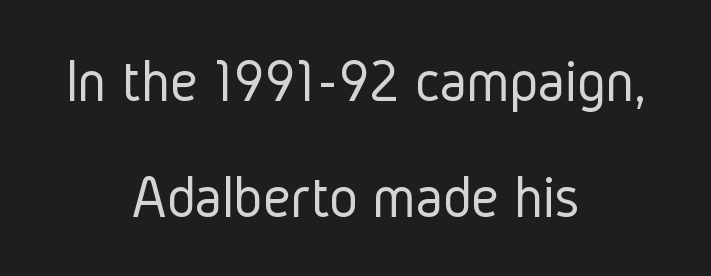
The image shows 61 px light, condensed sans-serif type, upright; set centered, loose line spacing (1.9x), normal letter spacing, not underlined; low stroke contrast and a medium x-height.
